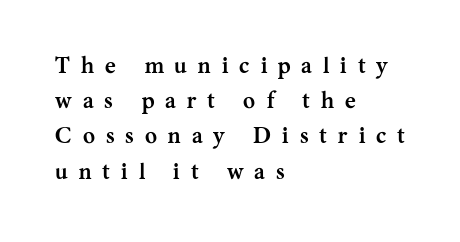
Q: Is the text bold? A: Yes.
Q: Is the text italic (slanted)? A: No, it is upright.
Q: Is the text underlined? A: No.
Q: How is the paragraph aligned? A: Left-aligned.
Q: Is the spacing between letters normal or unusually wide? A: Unusually wide.
Q: Is the spacing between lines tight, normal or loose? A: Normal.
